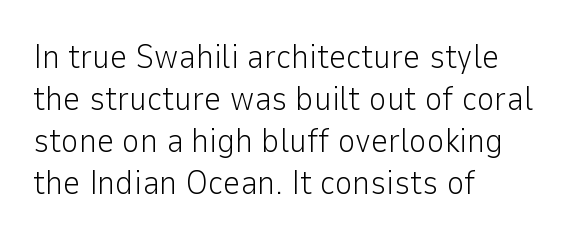
The setting favours the left margin, as ordinary paragraphs usually do. Glance below the letters and you will spot only blank space. A light-to-regular cut is what we see here. Default kerning and tracking; the words read as compact shapes. Spacing verdict: proportional, widths tailored to each character. The glyphs in this specimen are sans serif.
